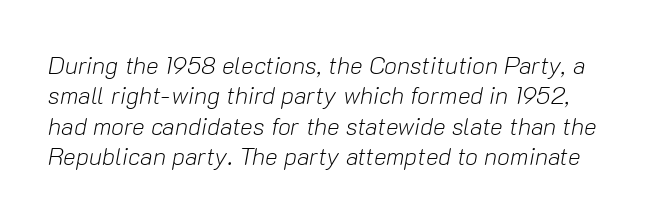
{"italic": "yes", "lean": "right", "slant_degrees": 10, "bold": "no", "underline": "no", "line_spacing": "normal", "line_spacing_ratio": 1.27, "letter_spacing": "normal", "letter_spacing_em": 0.0, "glyph_px": 24}
